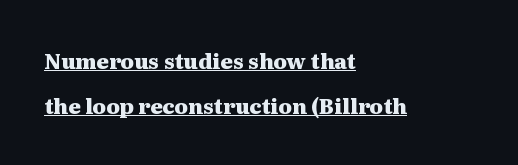
No extra tracking has been applied to these lines. Is there any slant? The stems are plumb. In designer terms, the underline attribute is active on this setting. Horizontal bands of white between lines are thick stripes. This sample is left-justified, so line endings fall wherever the words run out. Notice how thick the strokes are: this is what a full bold looks like.
